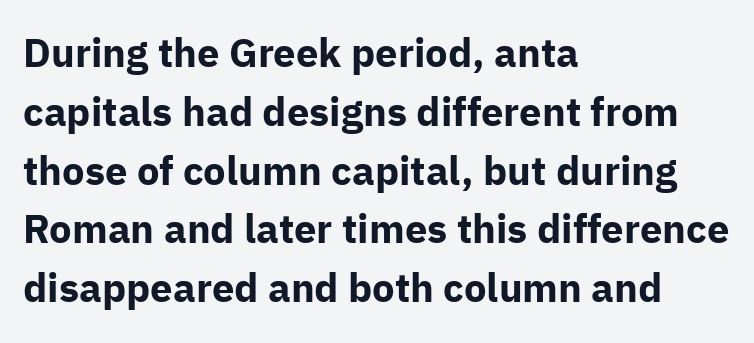
The image shows 40 px bold sans-serif type, upright; set left-aligned, normal line spacing (1.47x), normal letter spacing, not underlined; low stroke contrast and a medium x-height.
